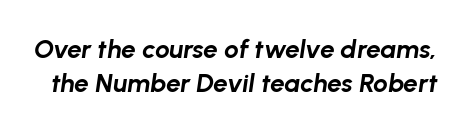
The specimen omits any rule beneath the text block's lines. Typesetter's note: full bold, strokes at maximum text heaviness. Words appear dense and cohesive because spacing is normal. Observe the lean: these are italic letterforms.
